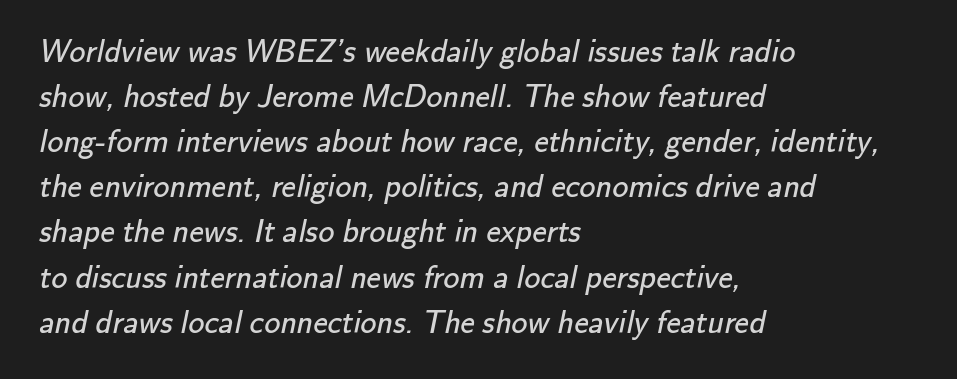
{"serif": "no", "bold": "no", "weight": "regular", "width": "normal", "stroke_contrast": "low", "x_height": "small", "monospaced": "no", "underline": "no", "align": "left", "line_spacing": "normal", "line_spacing_ratio": 1.41, "letter_spacing": "normal", "letter_spacing_em": 0.0, "glyph_px": 32}
